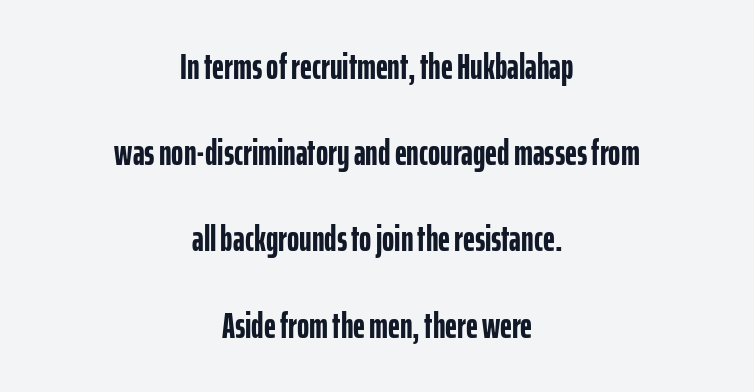
The image shows 37 px semibold, condensed sans-serif type, upright; set centered, loose line spacing (2.33x), normal letter spacing, not underlined; low stroke contrast and a medium x-height.
